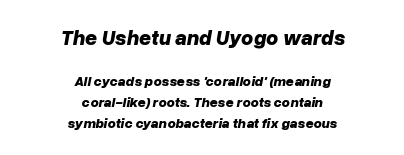
{"italic": "yes", "lean": "right", "slant_degrees": 10, "bold": "yes", "underline": "no", "align": "center", "line_spacing": "normal", "line_spacing_ratio": 1.52, "letter_spacing": "normal", "letter_spacing_em": 0.0, "larger_block": "first", "size_ratio": 1.5, "glyph_px": 21}
